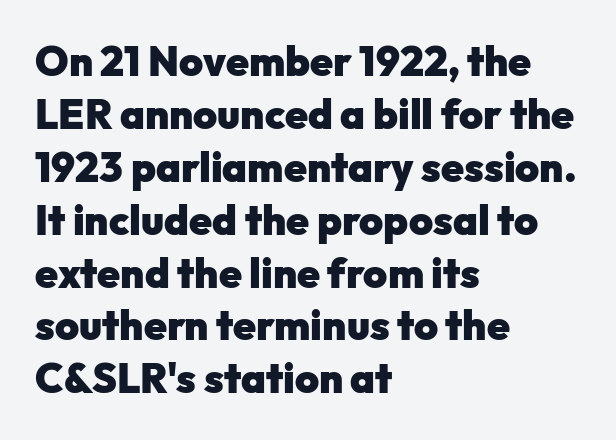
The image shows 41 px heavy sans-serif type, upright; set left-aligned, normal line spacing (1.29x), normal letter spacing, not underlined; low stroke contrast and a medium x-height.
